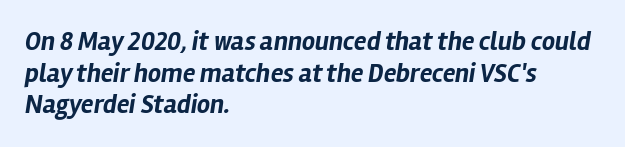
Set as a true bold cut, around the 700 mark. Plain, unruled lines of type. Looking at the ascenders, they clearly lean. The letterforms sit shoulder to shoulder at normal distance.
